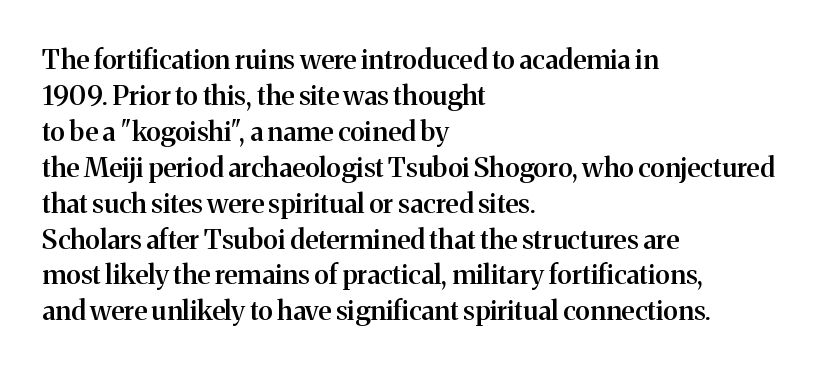
The image shows 27 px text type, upright; set left-aligned, normal line spacing (1.33x), normal letter spacing, not underlined.
